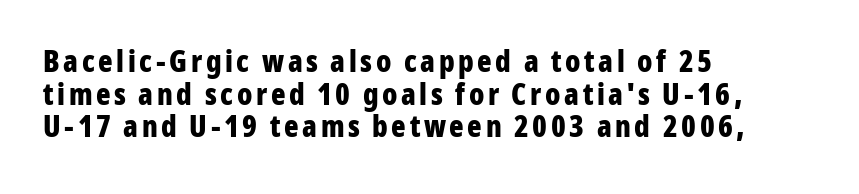
Q: Is the text bold? A: Yes.
Q: Is the text italic (slanted)? A: No, it is upright.
Q: Is the typeface a serif or a sans-serif typeface? A: Sans-serif.
Q: Is the text underlined? A: No.
Q: How is the paragraph aligned? A: Left-aligned.
Q: Is the spacing between lines tight, normal or loose? A: Tight.
Q: Width (condensed, normal, or wide)? A: Condensed.
Q: Stroke contrast? A: Low.
Q: x-height? A: Medium.
Q: Monospaced? A: No.
